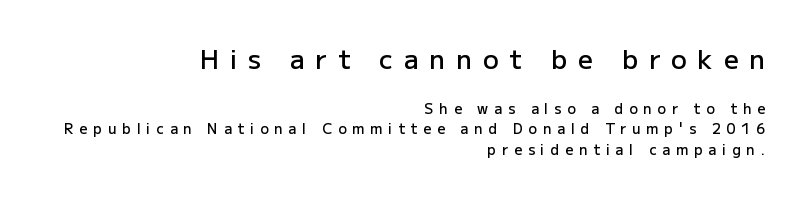
Q: Is the text bold? A: Semi-bold.
Q: Is the text italic (slanted)? A: No, it is upright.
Q: Is the text underlined? A: No.
Q: How is the paragraph aligned? A: Right-aligned.
Q: Is the spacing between letters normal or unusually wide? A: Unusually wide.
Q: Is the spacing between lines tight, normal or loose? A: Normal.
Q: Which block of text is set in a larger size, the first (top) or the second (bottom)? A: The first (top) one.
